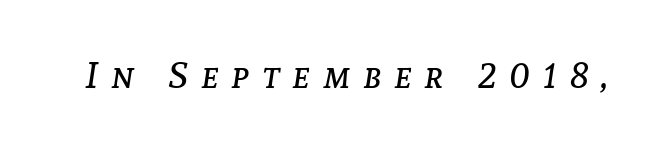
This sample has the flowing, uneven cadence of proportional lettering. The words here are not underlined. Tracking here is generous; glyphs stand well apart from one another. The passage shown leans; its letterforms are oblique. Stroke mass is kept to a normal reading level or below.
